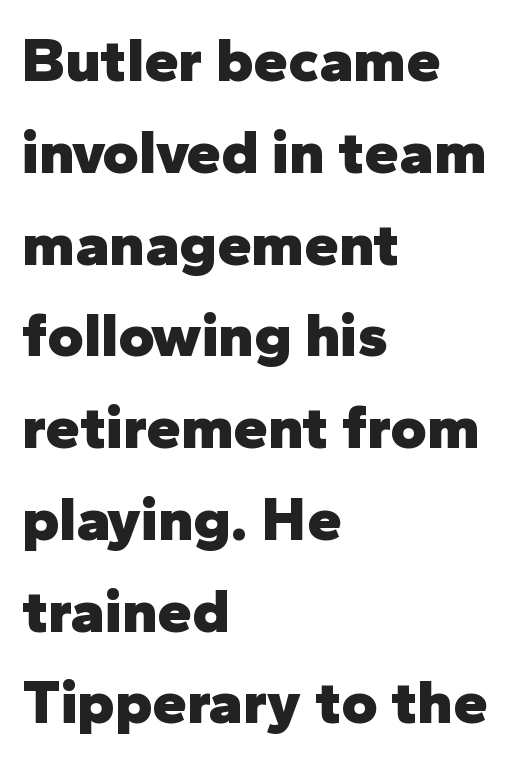
Q: Is the text bold? A: Yes.
Q: Is the text italic (slanted)? A: No, it is upright.
Q: Is the typeface a serif or a sans-serif typeface? A: Sans-serif.
Q: Is the text underlined? A: No.
Q: How is the paragraph aligned? A: Left-aligned.
Q: Is the spacing between letters normal or unusually wide? A: Normal.
Q: Is the spacing between lines tight, normal or loose? A: Normal.
Q: Width (condensed, normal, or wide)? A: Normal.
Q: Stroke contrast? A: Low.
Q: x-height? A: Medium.
Q: Monospaced? A: No.
